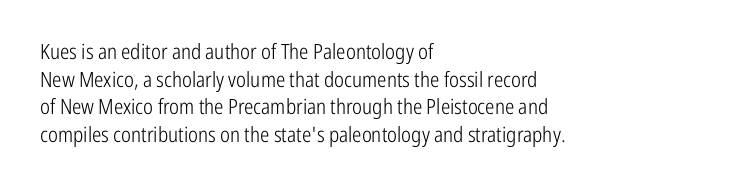
Every stem runs plumb, perpendicular to the baseline. Leftover space on each line is placed entirely after the last word. Check the space under the baseline: it is left empty. This reads as an unemphasized weight, regular at the heaviest. Caption: standard tracking, unaltered.
